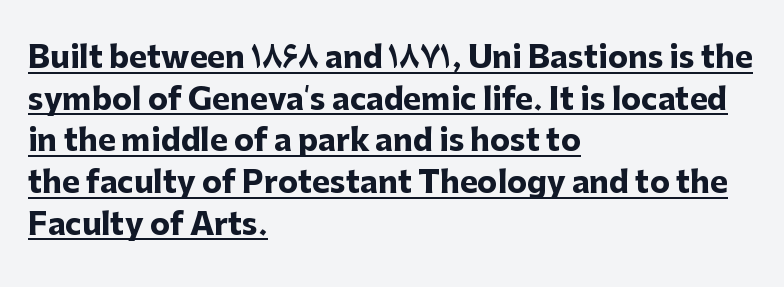
{"serif": "no", "italic": "no", "bold": "yes", "weight": "heavy", "width": "normal", "stroke_contrast": "low", "x_height": "medium", "monospaced": "no", "underline": "yes", "align": "left", "line_spacing": "normal", "line_spacing_ratio": 1.39, "letter_spacing": "normal", "letter_spacing_em": 0.0, "glyph_px": 30}
